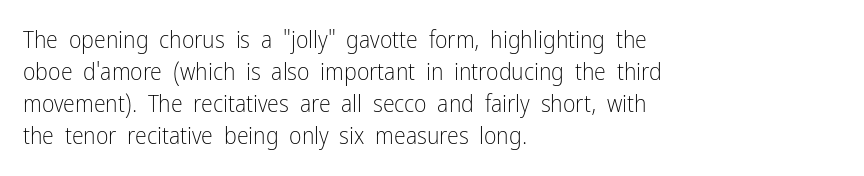
{"italic": "no", "bold": "no", "underline": "no", "align": "left", "line_spacing": "normal", "line_spacing_ratio": 1.34, "letter_spacing": "normal", "letter_spacing_em": 0.0, "glyph_px": 24}
